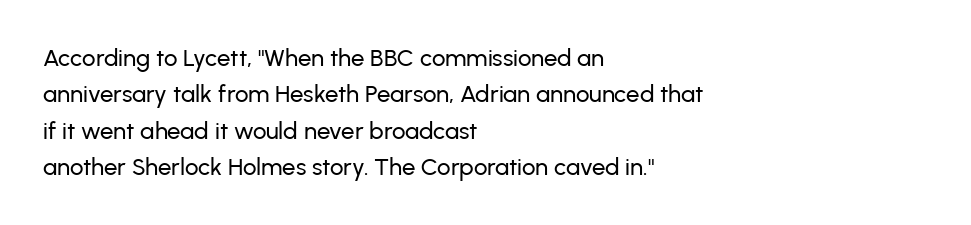
{"italic": "no", "underline": "no", "align": "left", "line_spacing": "normal", "line_spacing_ratio": 1.52, "letter_spacing": "normal", "letter_spacing_em": 0.0, "glyph_px": 24}
